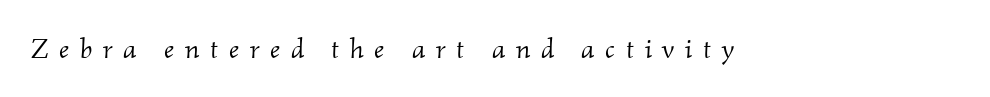
Tracking value appears strongly positive — letters spread wide. Stem width sits at or under what a default text font uses. These lines were composed using italics. Does the type have serifs? Yes, each stem ends in a small foot. You could not count columns in this text — the font is proportionally spaced.
